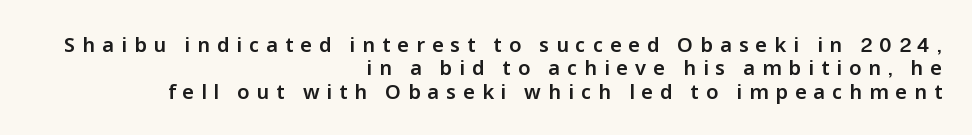
The image shows 20 px text type, upright; set right-aligned, line spacing 1.17x, unusually wide letter spacing (+0.35 em), not underlined.
